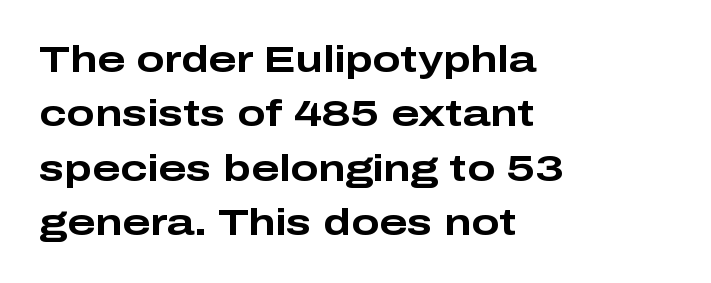
{"serif": "no", "italic": "no", "bold": "yes", "weight": "bold", "width": "wide", "stroke_contrast": "low", "x_height": "medium", "monospaced": "no", "underline": "no", "align": "left", "line_spacing": "normal", "line_spacing_ratio": 1.47, "letter_spacing": "normal", "letter_spacing_em": 0.0, "glyph_px": 37}
